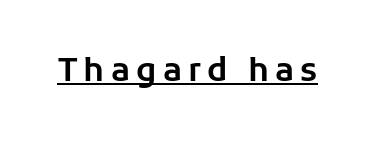
{"serif": "no", "italic": "no", "width": "normal", "stroke_contrast": "low", "x_height": "medium", "monospaced": "no", "underline": "yes", "glyph_px": 32}
